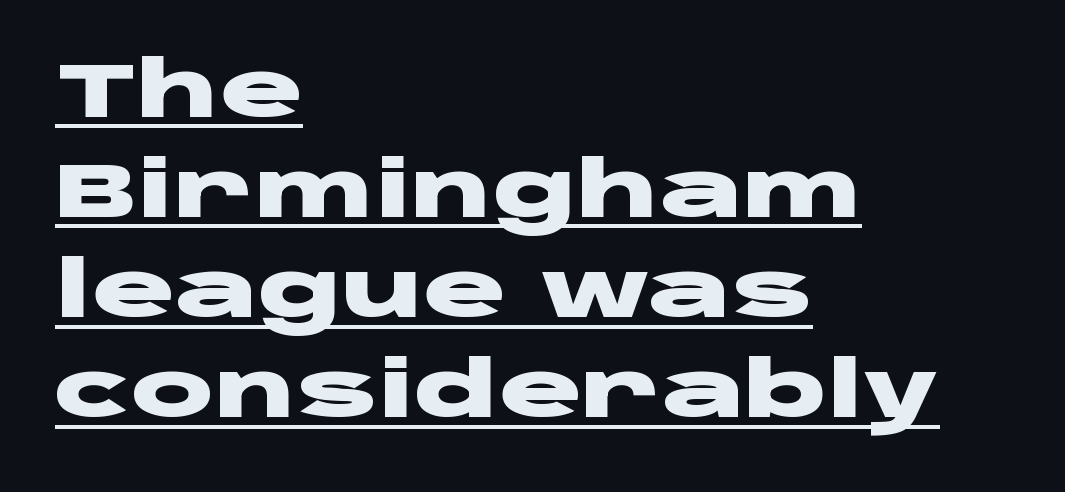
The image shows 77 px heavy, wide sans-serif type, upright; set left-aligned, normal line spacing (1.3x), normal letter spacing, underlined; low stroke contrast and a large x-height.
